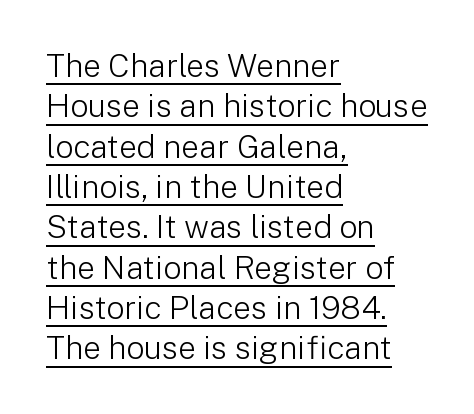
Q: Is the text bold? A: No.
Q: Is the text italic (slanted)? A: No, it is upright.
Q: Is the typeface a serif or a sans-serif typeface? A: Sans-serif.
Q: Is the text underlined? A: Yes.
Q: How is the paragraph aligned? A: Left-aligned.
Q: Is the spacing between letters normal or unusually wide? A: Normal.
Q: Is the spacing between lines tight, normal or loose? A: Normal.
Q: Width (condensed, normal, or wide)? A: Normal.
Q: Stroke contrast? A: Low.
Q: x-height? A: Medium.
Q: Monospaced? A: No.
